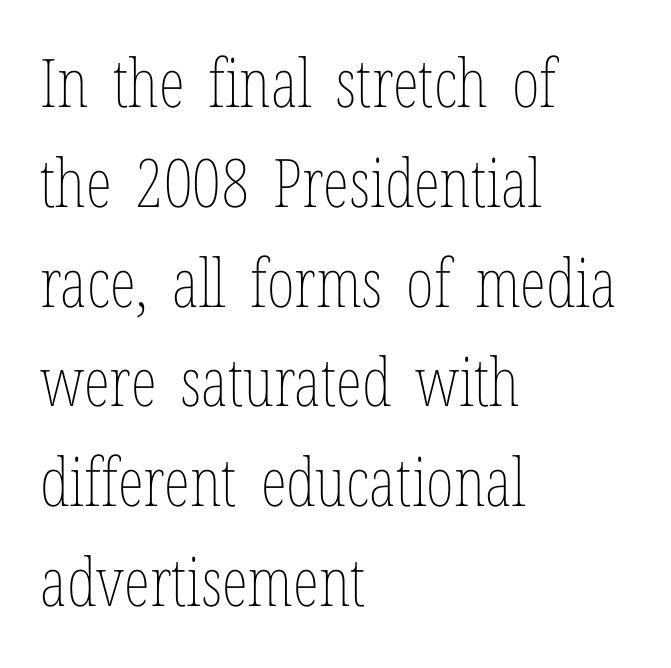
{"italic": "no", "bold": "no", "weight": "thin", "width": "condensed", "stroke_contrast": "low", "x_height": "medium", "monospaced": "no", "underline": "no", "align": "left", "line_spacing": "normal", "line_spacing_ratio": 1.49, "letter_spacing": "normal", "letter_spacing_em": 0.0, "glyph_px": 67}
